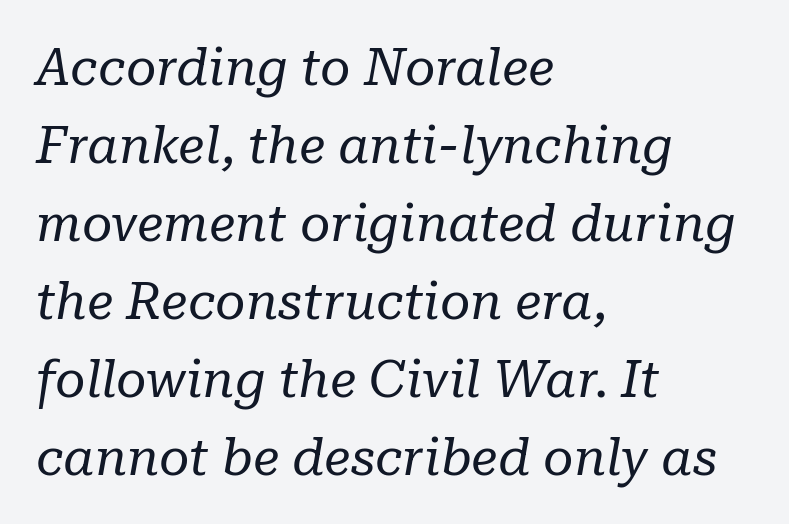
{"serif": "yes", "italic": "yes", "lean": "right", "slant_degrees": 10, "bold": "no", "weight": "regular", "width": "normal", "stroke_contrast": "low", "x_height": "medium", "monospaced": "no", "underline": "no", "align": "left", "line_spacing": "normal", "line_spacing_ratio": 1.5, "letter_spacing": "normal", "letter_spacing_em": 0.0, "glyph_px": 52}
